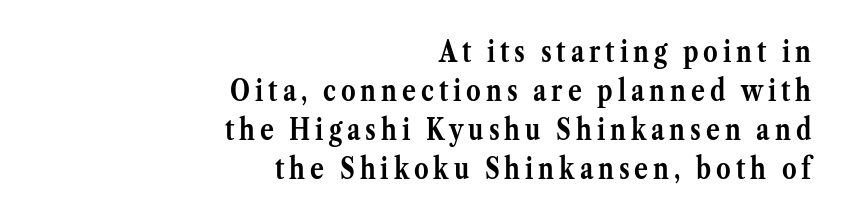
{"serif": "yes", "italic": "no", "bold": "yes", "weight": "semibold", "width": "normal", "stroke_contrast": "medium", "x_height": "medium", "monospaced": "no", "underline": "no", "align": "right", "line_spacing": "normal", "line_spacing_ratio": 1.34, "glyph_px": 29}
